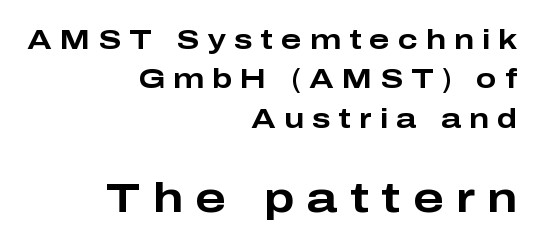
Whoever set this made the second block the dominant, larger element. In terms of letterform style, serifs are entirely absent. There is plenty of visible air inserted between adjacent glyphs. Summary of weight: heavy, a full bold. Vertically, the passage feels balanced, rows spaced as you'd expect.
